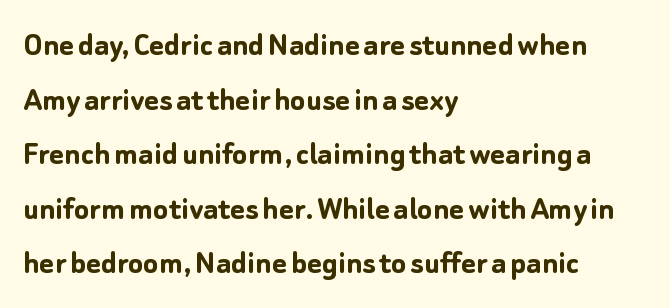
Q: Is the text bold? A: Yes.
Q: Is the text italic (slanted)? A: No, it is upright.
Q: Is the typeface a serif or a sans-serif typeface? A: Sans-serif.
Q: Is the text underlined? A: No.
Q: How is the paragraph aligned? A: Left-aligned.
Q: Is the spacing between letters normal or unusually wide? A: Normal.
Q: Is the spacing between lines tight, normal or loose? A: Normal.
Q: Width (condensed, normal, or wide)? A: Normal.
Q: Stroke contrast? A: Low.
Q: x-height? A: Medium.
Q: Monospaced? A: No.
